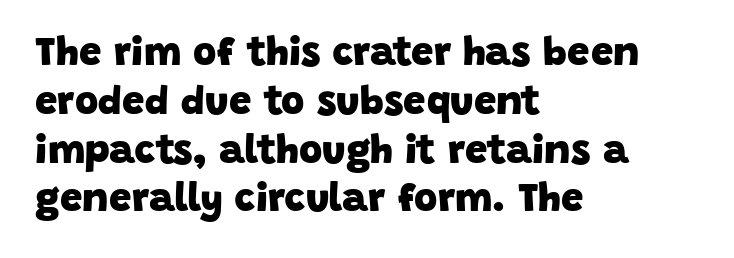
{"serif": "no", "bold": "yes", "weight": "heavy", "width": "normal", "stroke_contrast": "low", "x_height": "large", "monospaced": "no", "underline": "no", "align": "left", "line_spacing_ratio": 1.22, "letter_spacing": "normal", "letter_spacing_em": 0.0, "glyph_px": 40}
